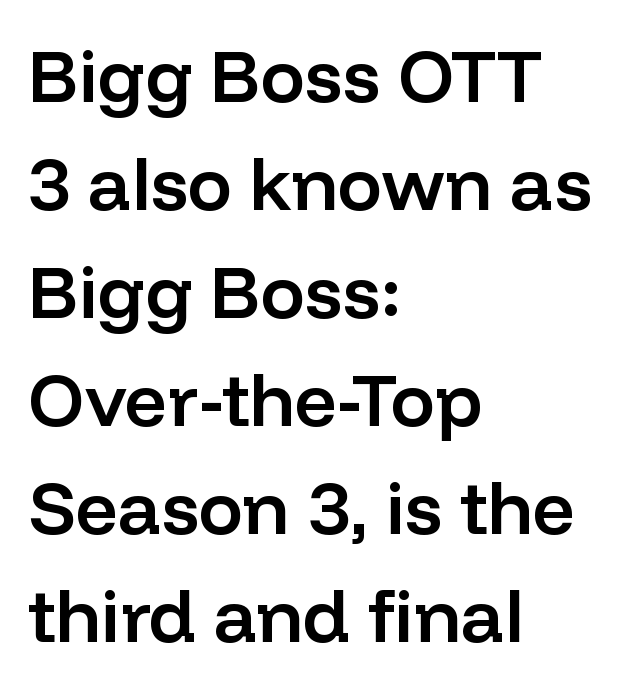
Are there feet on the stems? There aren't — it's a sans. A typesetter would call this zero additional tracking. The rendering anchors every line to the left-hand side. How would I describe the line gaps? Plain and ordinary. No italicization has been applied; the sample stays upright.
